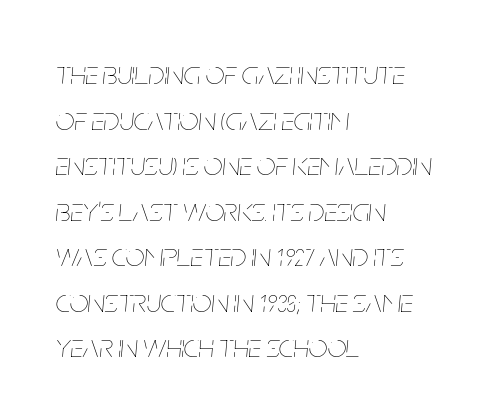
In terms of letterspacing, this is plain default setting. Varying glyph widths throughout — classic text-font behaviour. The passage shown stacks its lines at a standard gap. Bold? No — there's no thickening of the strokes. A classic flush-left, rag-right setting is used for this passage. Quick note: italic.
